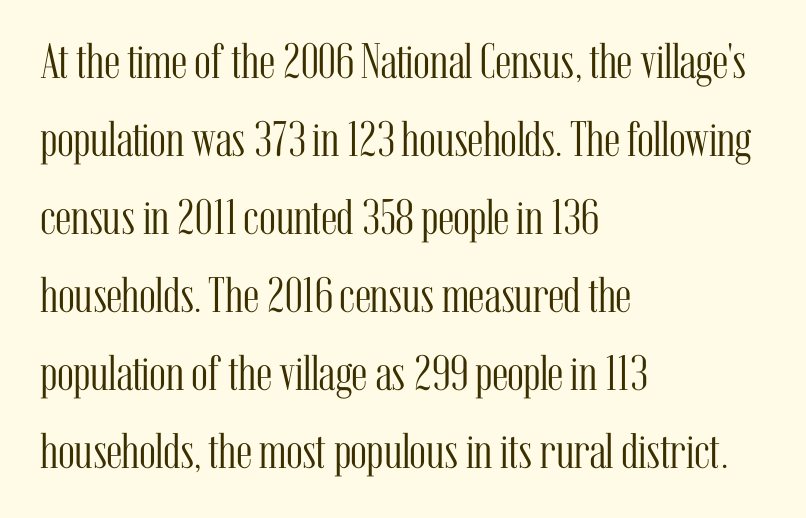
The leading is moderate, giving the passage an even texture. Weight: not bold — regular or lighter. The words here are not underlined. Font category for this specimen: serif. Designer's note — italics off, roman on.
